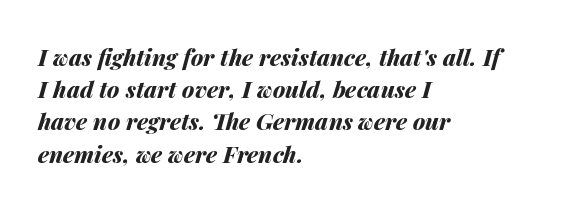
{"italic": "yes", "lean": "right", "slant_degrees": 14, "bold": "yes", "underline": "no", "align": "left", "line_spacing": "normal", "line_spacing_ratio": 1.4, "letter_spacing": "normal", "letter_spacing_em": 0.0, "glyph_px": 23}
